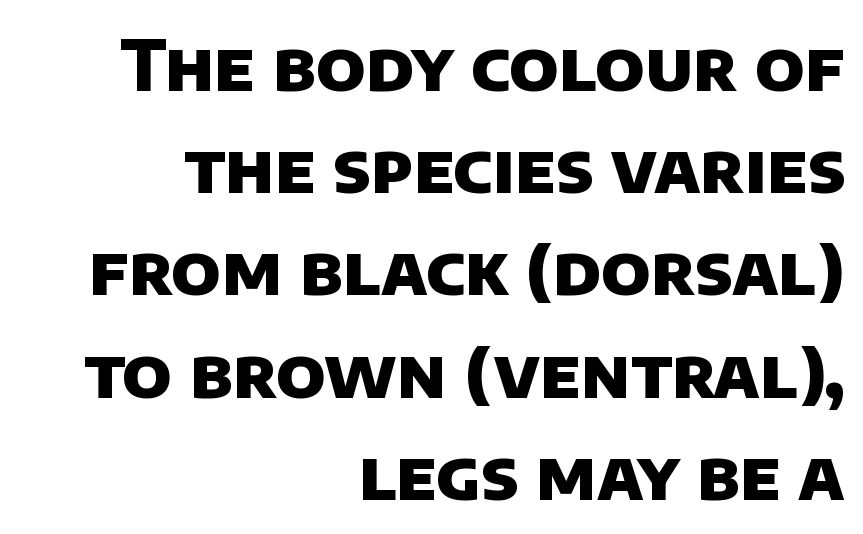
The image shows 70 px heavy sans-serif type; set right-aligned, normal line spacing (1.46x), normal letter spacing, not underlined; low stroke contrast and a large x-height.
